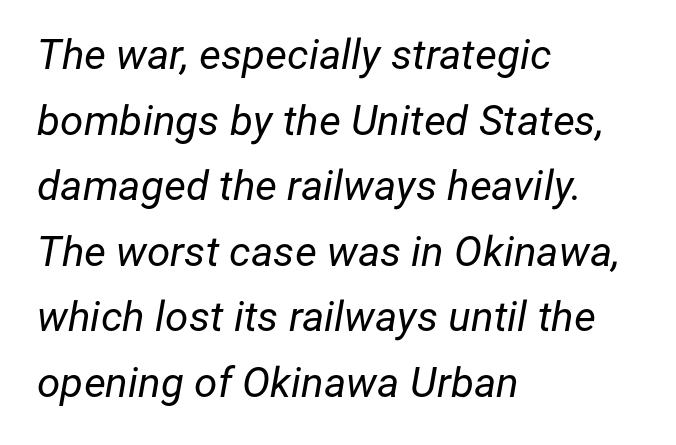
{"italic": "yes", "lean": "right", "slant_degrees": 12, "bold": "no", "weight": "regular", "width": "normal", "stroke_contrast": "low", "x_height": "medium", "monospaced": "no", "underline": "no", "align": "left", "line_spacing": "normal", "line_spacing_ratio": 1.56, "letter_spacing": "normal", "letter_spacing_em": 0.0, "glyph_px": 42}
